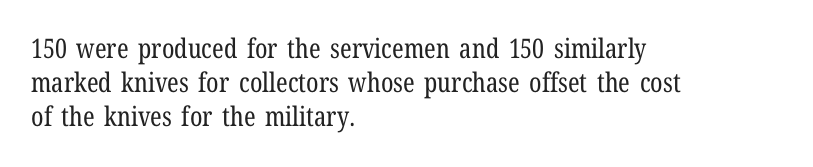
Vertically, the passage feels balanced, rows spaced as you'd expect. The strip under each line holds only bare page. Weight: in the light-to-regular range. Glyph-to-glyph distance matches everyday printed text.
